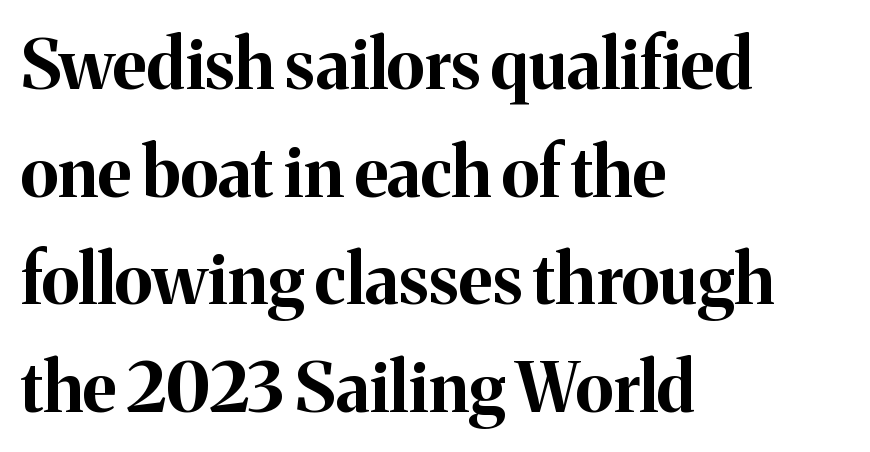
{"serif": "yes", "italic": "no", "bold": "yes", "weight": "bold", "width": "normal", "stroke_contrast": "medium", "x_height": "medium", "monospaced": "no", "underline": "no", "align": "left", "line_spacing": "normal", "line_spacing_ratio": 1.56, "letter_spacing": "normal", "letter_spacing_em": 0.0, "glyph_px": 69}
